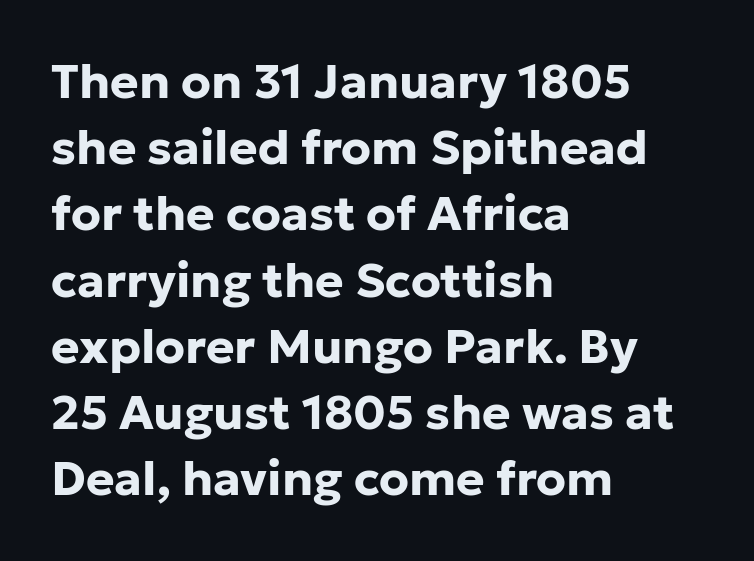
Here the designer chose a conventional face with non-uniform glyph widths. Inter-character spacing is left at the font's built-in metrics. The gap between lines stays unmarked. The rendering uses a bold face; every stroke is thick and dark.
